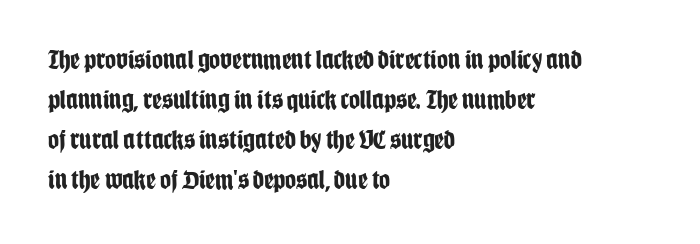
Q: Is the text bold? A: Yes.
Q: Is the text italic (slanted)? A: No, it is upright.
Q: Is the text underlined? A: No.
Q: How is the paragraph aligned? A: Left-aligned.
Q: Is the spacing between letters normal or unusually wide? A: Normal.
Q: Is the spacing between lines tight, normal or loose? A: Normal.
